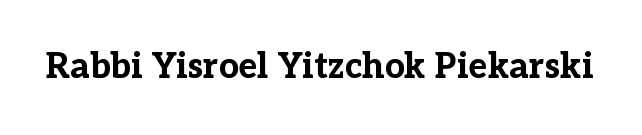
Font category for this specimen: serif. Short note: letters normally spaced. Underlining? Definitely not there. Is there any slant? The stems are plumb. Looks like regular typesetting: each glyph gets only the width it needs. Typographic density is high because the face is bold.
